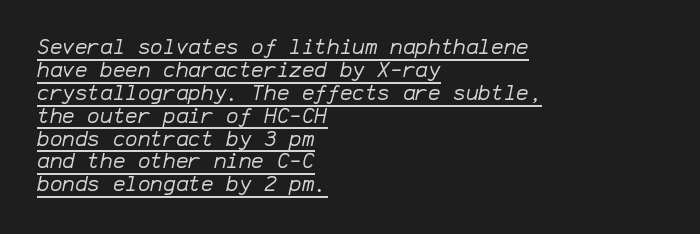
Q: Is the text bold? A: No.
Q: Is the text italic (slanted)? A: Yes, it leans right by about 12 degrees.
Q: Is the text underlined? A: Yes.
Q: How is the paragraph aligned? A: Left-aligned.
Q: Is the spacing between letters normal or unusually wide? A: Normal.
Q: Is the spacing between lines tight, normal or loose? A: Tight.
